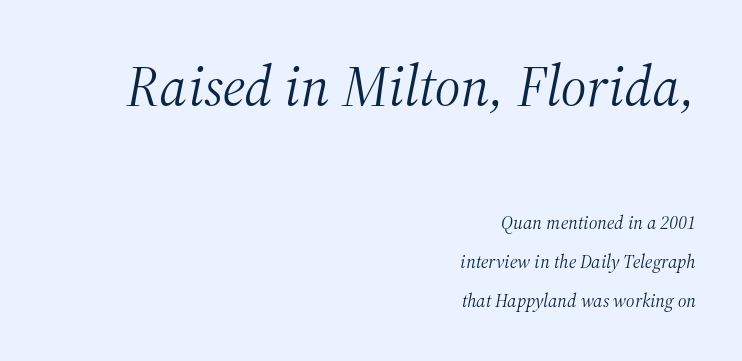
{"serif": "yes", "italic": "yes", "lean": "right", "slant_degrees": 12, "bold": "no", "weight": "light", "width": "normal", "stroke_contrast": "medium", "x_height": "medium", "monospaced": "no", "underline": "no", "align": "right", "line_spacing": "loose", "line_spacing_ratio": 2.06, "letter_spacing": "normal", "letter_spacing_em": 0.0, "larger_block": "first", "size_ratio": 3.0, "glyph_px": 57}
